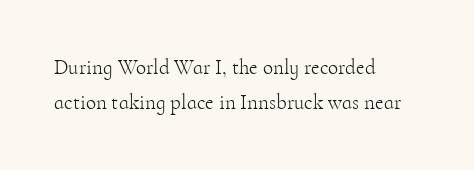
Q: Is the text bold? A: No.
Q: Is the text italic (slanted)? A: No, it is upright.
Q: Is the text underlined? A: No.
Q: How is the paragraph aligned? A: Left-aligned.
Q: Is the spacing between letters normal or unusually wide? A: Normal.
Q: Is the spacing between lines tight, normal or loose? A: Normal.
